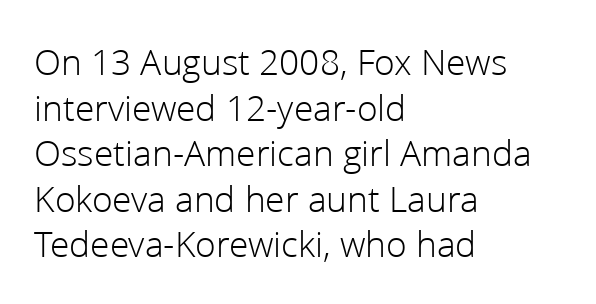
Q: Is the text bold? A: No.
Q: Is the text italic (slanted)? A: No, it is upright.
Q: Is the typeface a serif or a sans-serif typeface? A: Sans-serif.
Q: Is the text underlined? A: No.
Q: How is the paragraph aligned? A: Left-aligned.
Q: Is the spacing between letters normal or unusually wide? A: Normal.
Q: Width (condensed, normal, or wide)? A: Normal.
Q: Stroke contrast? A: Low.
Q: x-height? A: Medium.
Q: Monospaced? A: No.
